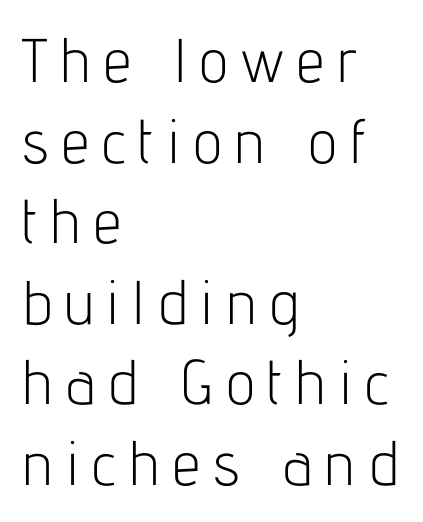
{"serif": "no", "italic": "no", "bold": "no", "weight": "light", "width": "condensed", "stroke_contrast": "low", "x_height": "medium", "monospaced": "no", "underline": "no", "align": "left", "line_spacing": "normal", "line_spacing_ratio": 1.3, "letter_spacing": "wide", "letter_spacing_em": 0.21, "glyph_px": 62}
